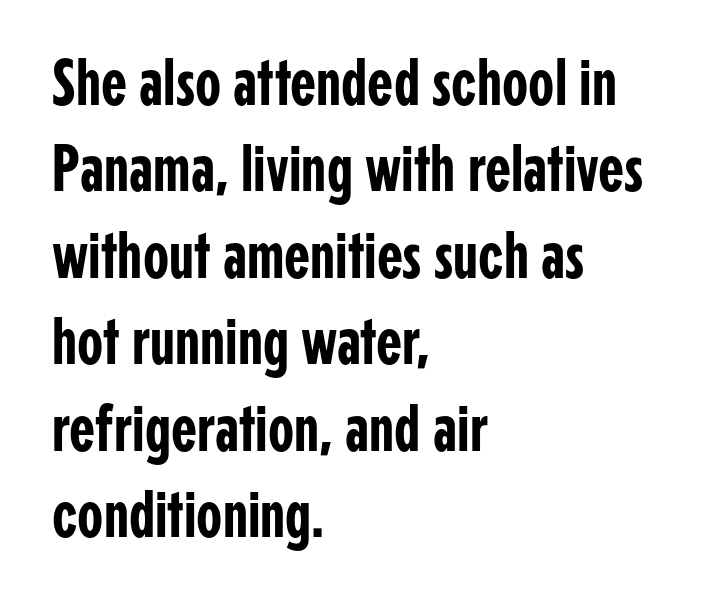
The image shows 67 px condensed sans-serif type, upright; set left-aligned, normal line spacing (1.29x), normal letter spacing, not underlined; low stroke contrast and a medium x-height.
